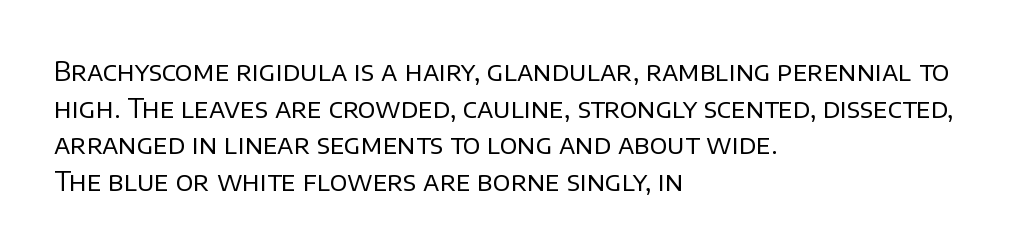
{"italic": "no", "bold": "no", "underline": "no", "align": "left", "line_spacing": "normal", "line_spacing_ratio": 1.41, "letter_spacing": "normal", "letter_spacing_em": 0.0, "glyph_px": 26}
